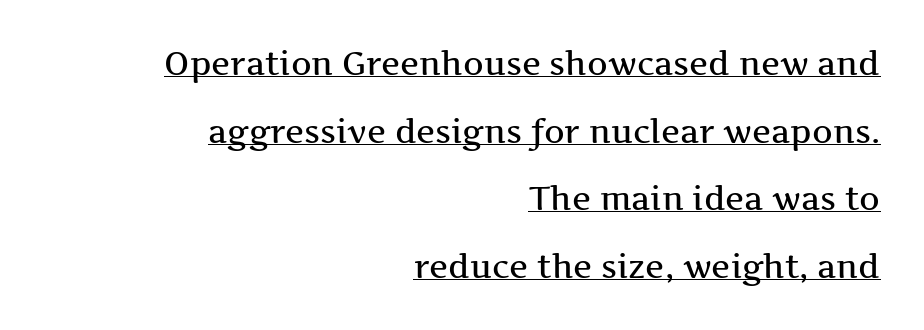
Q: Is the text italic (slanted)? A: No, it is upright.
Q: Is the typeface a serif or a sans-serif typeface? A: Serif.
Q: Is the text underlined? A: Yes.
Q: How is the paragraph aligned? A: Right-aligned.
Q: Is the spacing between letters normal or unusually wide? A: Normal.
Q: Is the spacing between lines tight, normal or loose? A: Loose.
Q: Width (condensed, normal, or wide)? A: Wide.
Q: Stroke contrast? A: Medium.
Q: x-height? A: Medium.
Q: Monospaced? A: No.
